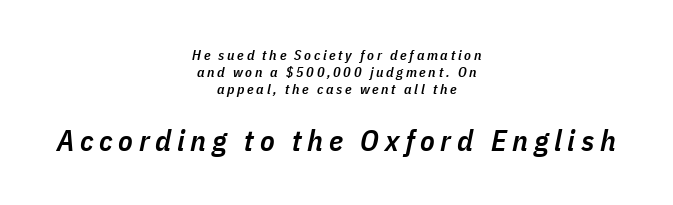
Q: Is the text bold? A: Semi-bold.
Q: Is the text italic (slanted)? A: Yes, it leans right by about 11 degrees.
Q: Is the text underlined? A: No.
Q: How is the paragraph aligned? A: Centered.
Q: Which block of text is set in a larger size, the first (top) or the second (bottom)? A: The second (bottom) one.
Q: Width (condensed, normal, or wide)? A: Condensed.
Q: Stroke contrast? A: Low.
Q: x-height? A: Medium.
Q: Monospaced? A: No.
